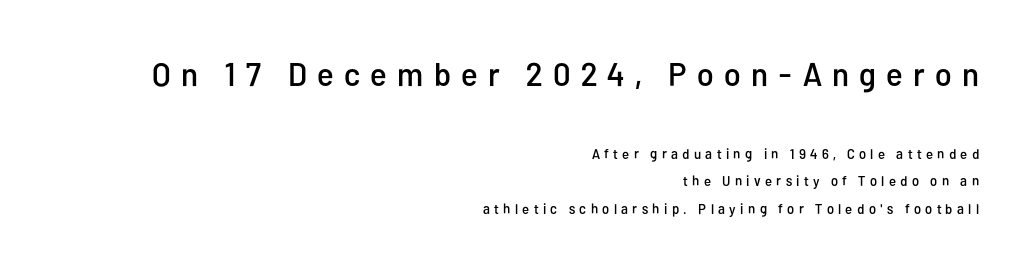
Nothing sits at the stroke ends, so this counts as sans-serif. The specimen reads as upright at a glance. The designer dialed line spacing up above the default. Look at the glyph heights: the upper group is clearly the bigger setting.
